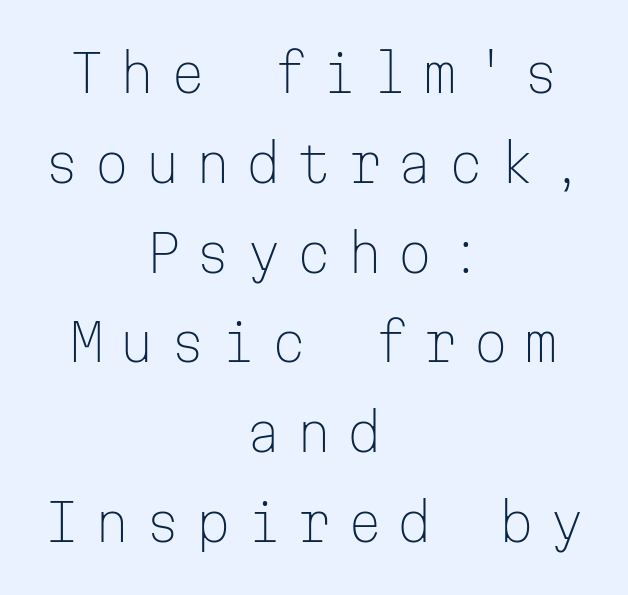
The image shows 51 px light sans-serif type, upright, monospaced; set centered, line spacing 1.76x, unusually wide letter spacing (+0.29 em), not underlined; low stroke contrast and a medium x-height.
